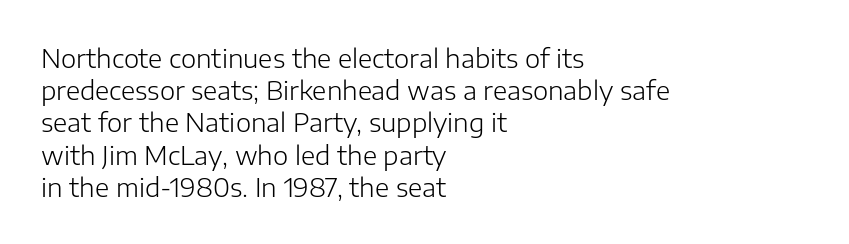
Q: Is the text bold? A: No.
Q: Is the text italic (slanted)? A: No, it is upright.
Q: Is the text underlined? A: No.
Q: How is the paragraph aligned? A: Left-aligned.
Q: Is the spacing between letters normal or unusually wide? A: Normal.
